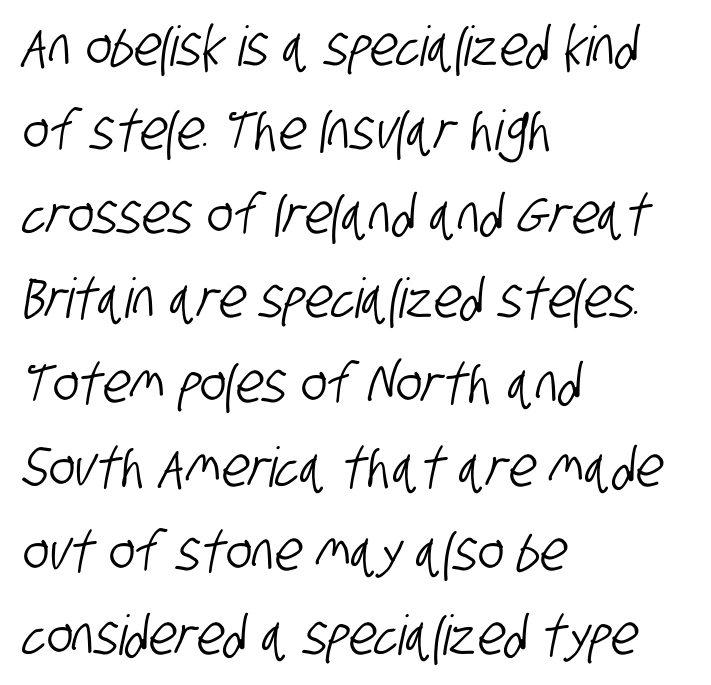
Horizontal bands of white between lines are of average thickness. Type style note: lacks serifs. Casual observation: everything's shoved over to the left. Observe the ordinary spacing: letters are neighbours, not strangers.
